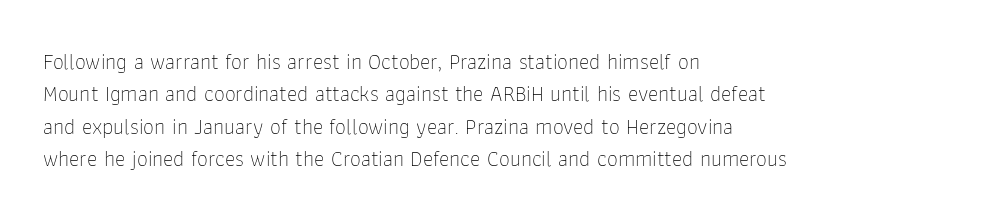
{"italic": "no", "bold": "no", "underline": "no", "align": "left", "line_spacing": "normal", "line_spacing_ratio": 1.47, "letter_spacing": "normal", "letter_spacing_em": 0.0, "glyph_px": 22}
